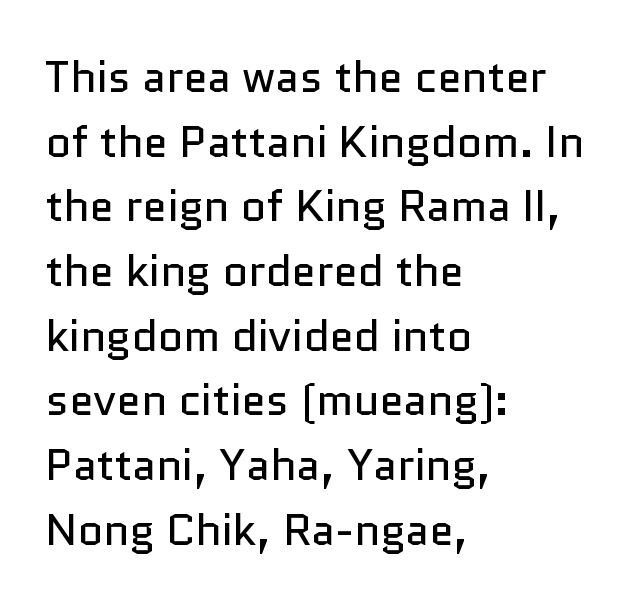
Look at the bottom of the vertical strokes: they stop flat, with no serifs. Layout note: lines flush left. Plain, unruled lines of type. The passage shown stacks its lines at a standard gap. This rendering leaves character spacing at its baseline value. This sample has the flowing, uneven cadence of proportional lettering.
